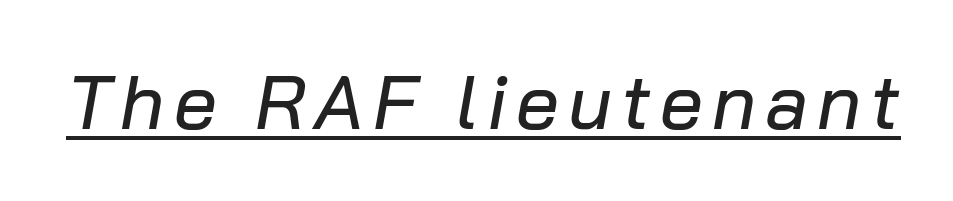
Underlined type. Quick note: italic. Spacing verdict: proportional, widths tailored to each character.
